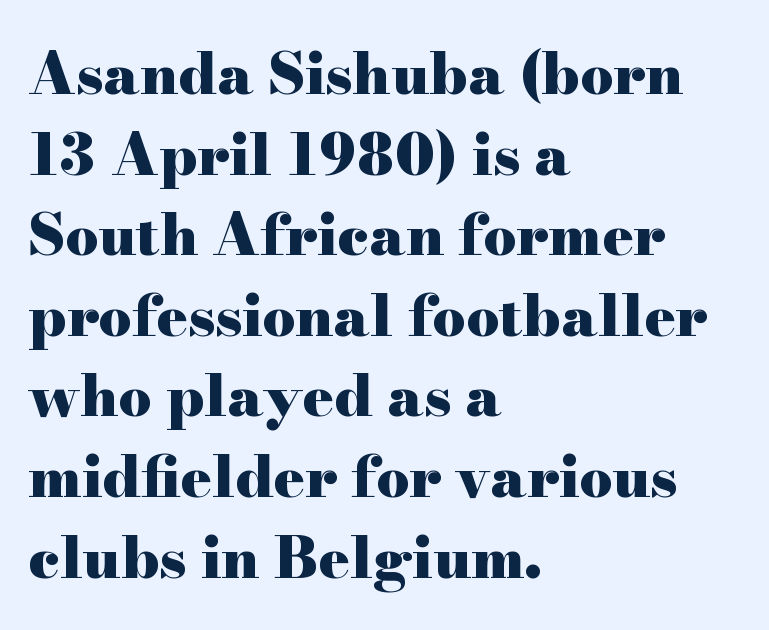
Q: Is the text bold? A: Yes.
Q: Is the text italic (slanted)? A: No, it is upright.
Q: Is the typeface a serif or a sans-serif typeface? A: Serif.
Q: Is the text underlined? A: No.
Q: How is the paragraph aligned? A: Left-aligned.
Q: Is the spacing between letters normal or unusually wide? A: Normal.
Q: Is the spacing between lines tight, normal or loose? A: Normal.
Q: Width (condensed, normal, or wide)? A: Wide.
Q: Stroke contrast? A: High.
Q: x-height? A: Small.
Q: Monospaced? A: No.
